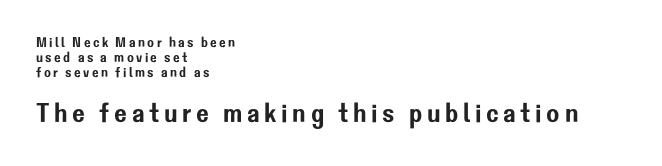
The image shows 27 px text type, upright; set left-aligned, tight line spacing (1.06x), not underlined; the second (bottom) block is 1.93x larger.
